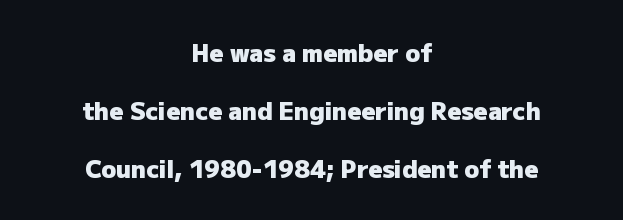
The image shows 24 px bold type, upright; set centered, loose line spacing (2.42x), normal letter spacing, not underlined.
